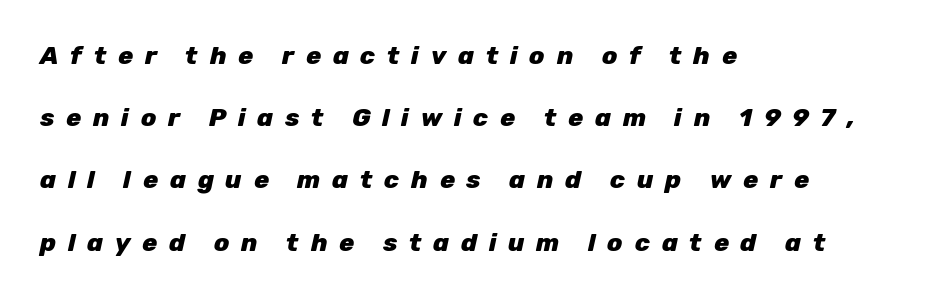
Q: Is the text bold? A: Yes.
Q: Is the text italic (slanted)? A: Yes, it leans right by about 12 degrees.
Q: Is the text underlined? A: No.
Q: How is the paragraph aligned? A: Left-aligned.
Q: Is the spacing between letters normal or unusually wide? A: Unusually wide.
Q: Is the spacing between lines tight, normal or loose? A: Loose.
